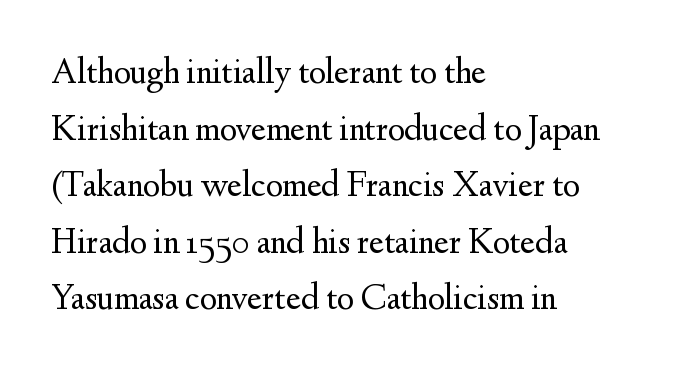
The image shows 36 px regular-weight serif type, upright; set left-aligned, normal line spacing (1.57x), normal letter spacing, not underlined; medium stroke contrast and a small x-height.
